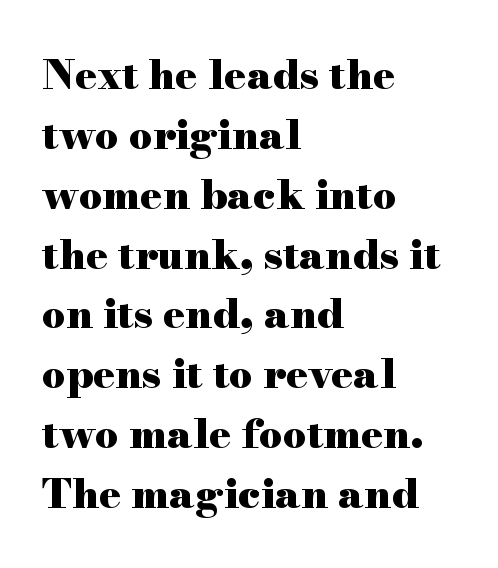
The image shows 41 px heavy, wide serif type, upright; set left-aligned, normal line spacing (1.46x), normal letter spacing, not underlined; high stroke contrast and a small x-height.
